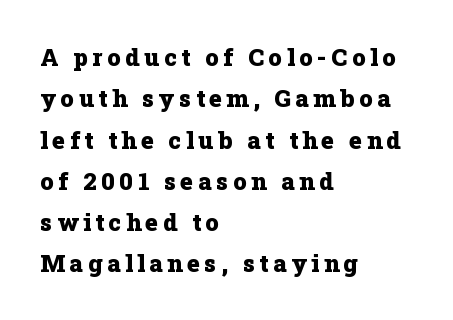
Decoration check: the copy has no underline. Strokes here are thick enough to call this a true bold. Short and long lines alike share a common starting point at left. Characters remain perfectly vertical along every line.
